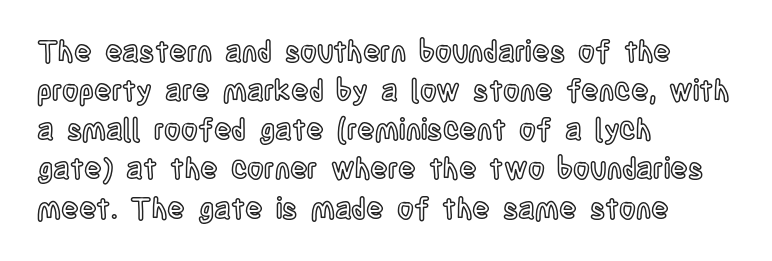
Q: Is the text italic (slanted)? A: No, it is upright.
Q: Is the text underlined? A: No.
Q: How is the paragraph aligned? A: Left-aligned.
Q: Is the spacing between letters normal or unusually wide? A: Normal.
Q: Is the spacing between lines tight, normal or loose? A: Normal.
Q: Width (condensed, normal, or wide)? A: Condensed.
Q: x-height? A: Large.
Q: Monospaced? A: No.
